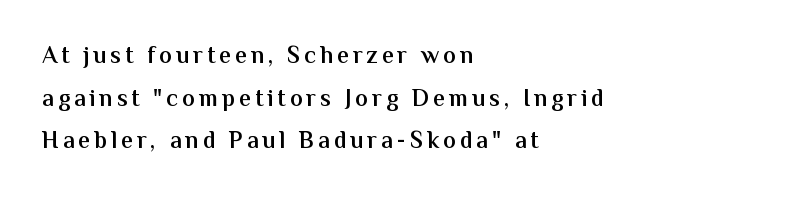
Descenders are the only things crossing below the line. The font is running at a semibold setting, under full bold. The lines in this sample share a left origin and differ only in where they stop. Tall strokes in this sample are plumb rather than angled.
